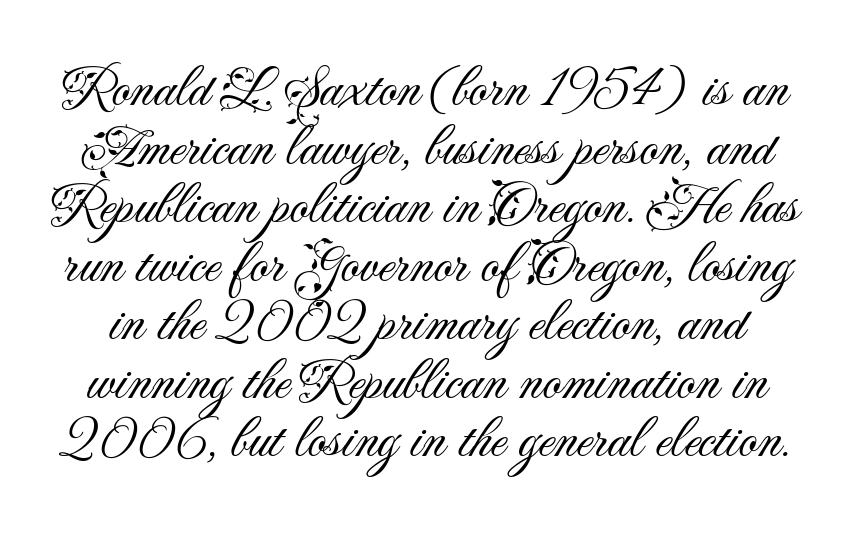
Q: Is the text bold? A: No.
Q: Is the text italic (slanted)? A: Yes.
Q: Is the typeface a serif or a sans-serif typeface? A: Sans-serif.
Q: Is the text underlined? A: No.
Q: Is the spacing between letters normal or unusually wide? A: Normal.
Q: Is the spacing between lines tight, normal or loose? A: Tight.
Q: Width (condensed, normal, or wide)? A: Normal.
Q: Stroke contrast? A: Medium.
Q: x-height? A: Small.
Q: Monospaced? A: No.
